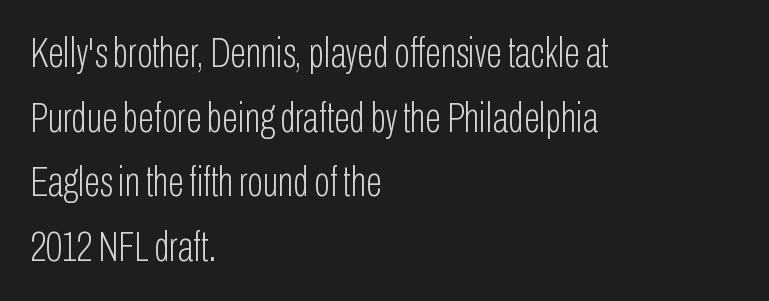
You can tell it's not italic because the verticals are truly vertical. Lines of text with bare space underneath. These lines stack with their left ends in a neat column. Do the characters align in a grid? No, the font is proportional.
